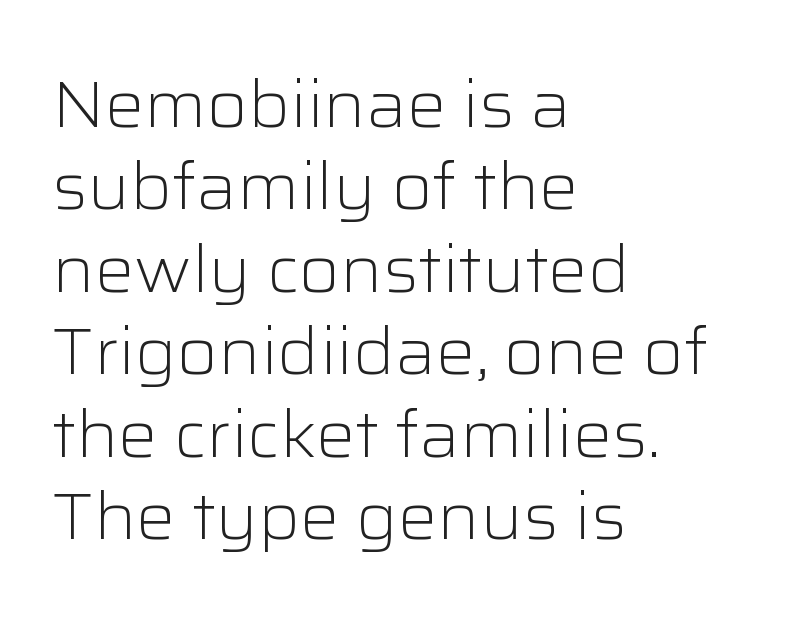
The image shows 66 px light sans-serif type, upright; set left-aligned, normal line spacing (1.25x), normal letter spacing, not underlined; low stroke contrast and a medium x-height.
